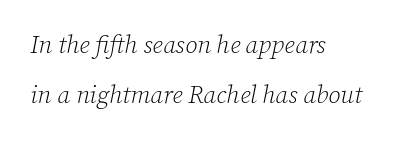
Q: Is the text bold? A: No.
Q: Is the text italic (slanted)? A: Yes, it leans right by about 12 degrees.
Q: Is the text underlined? A: No.
Q: How is the paragraph aligned? A: Left-aligned.
Q: Is the spacing between letters normal or unusually wide? A: Normal.
Q: Is the spacing between lines tight, normal or loose? A: Loose.
